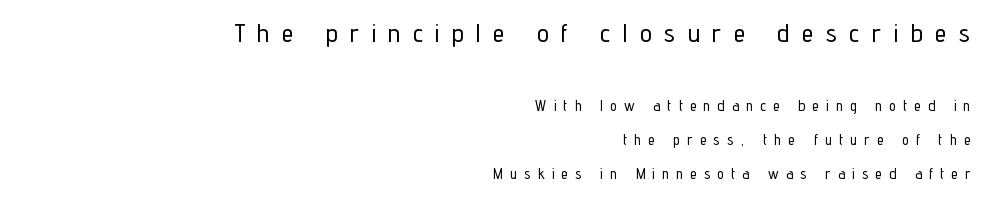
Descenders hang freely into open space. The upper block of text is set noticeably larger than the block beneath it. The horizontal fit of the characters is loose and conspicuously gappy. This sample is right-justified, so line beginnings fall wherever the words allow.
